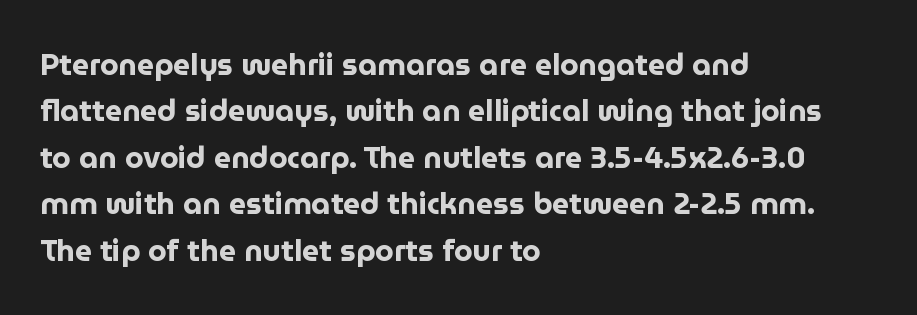
The image shows 30 px bold sans-serif type, upright; set left-aligned, normal line spacing (1.55x), normal letter spacing, not underlined; low stroke contrast and a medium x-height.
